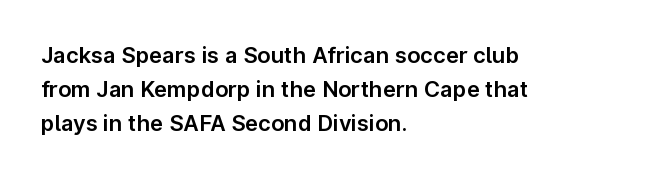
The image shows 22 px text type, upright; set left-aligned, normal line spacing (1.55x), normal letter spacing, not underlined.
